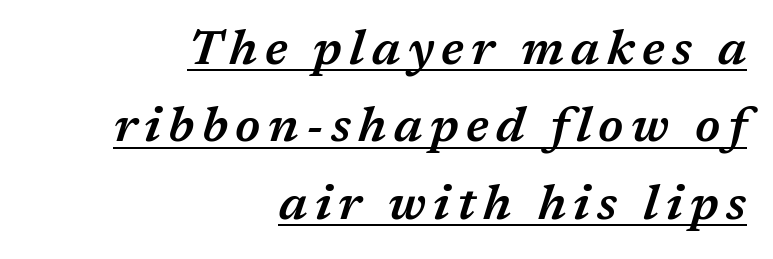
The rendering uses the underline text-decoration. The characters look somewhat weighty, a semibold short of true bold. The leading is moderate, giving the passage an even texture. Slanted lettering throughout.
